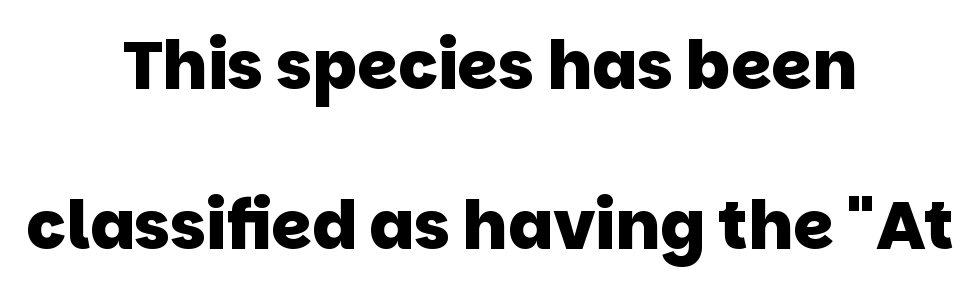
Short note: letters normally spaced. Does the leading feel generous? Absolutely, it's lavish. If you folded the block vertically in half, each line would mirror itself in length. Only glyphs here, with clear space below each row. How heavy is the stroke? Heavy — this is a bold. Note the varied advance widths — an 'i' is clearly narrower than an 'm'.
